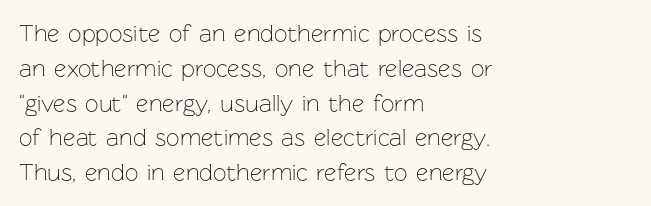
Q: Is the text bold? A: No.
Q: Is the text italic (slanted)? A: No, it is upright.
Q: Is the text underlined? A: No.
Q: How is the paragraph aligned? A: Left-aligned.
Q: Is the spacing between letters normal or unusually wide? A: Normal.
Q: Is the spacing between lines tight, normal or loose? A: Normal.
